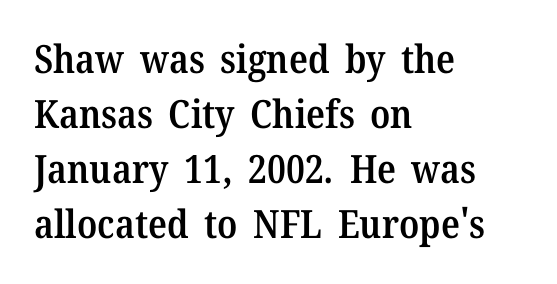
{"serif": "yes", "italic": "no", "bold": "semi", "weight": "semibold", "width": "normal", "stroke_contrast": "medium", "x_height": "medium", "monospaced": "no", "underline": "no", "align": "left", "line_spacing": "normal", "line_spacing_ratio": 1.41, "letter_spacing": "normal", "letter_spacing_em": 0.0, "glyph_px": 39}
